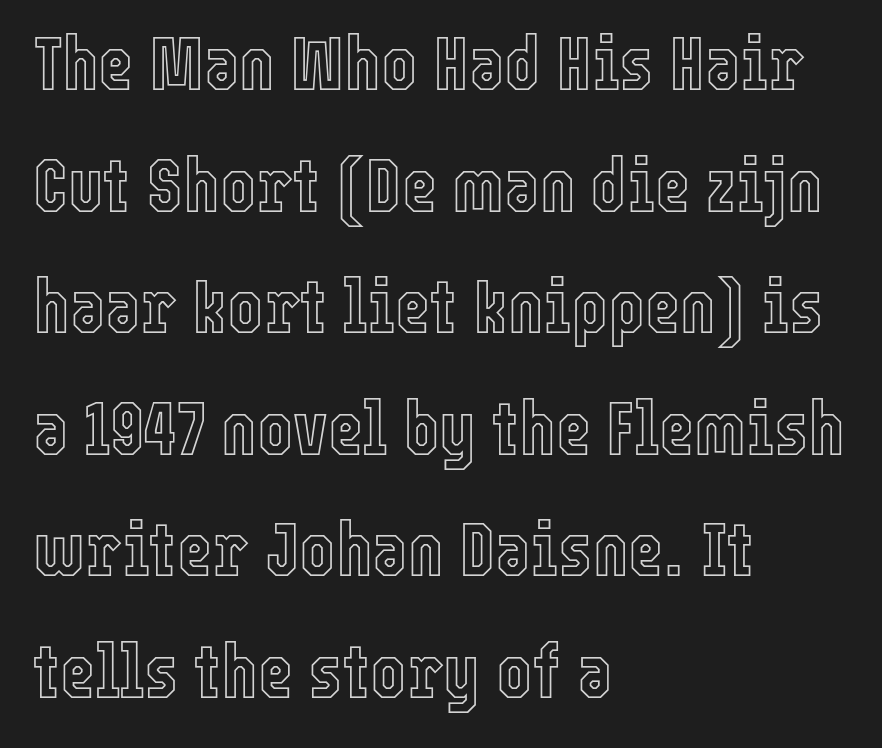
{"italic": "no", "width": "condensed", "x_height": "medium", "monospaced": "no", "underline": "no", "align": "left", "line_spacing": "normal", "line_spacing_ratio": 1.6, "letter_spacing": "normal", "letter_spacing_em": 0.0, "glyph_px": 76}
